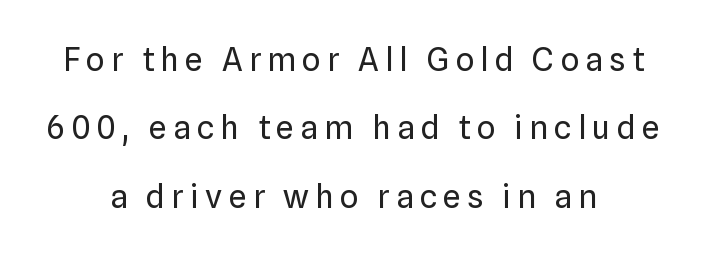
The image shows 32 px regular-weight sans-serif type, upright; set centered, loose line spacing (2.14x), unusually wide letter spacing (+0.2 em), not underlined; low stroke contrast and a medium x-height.
